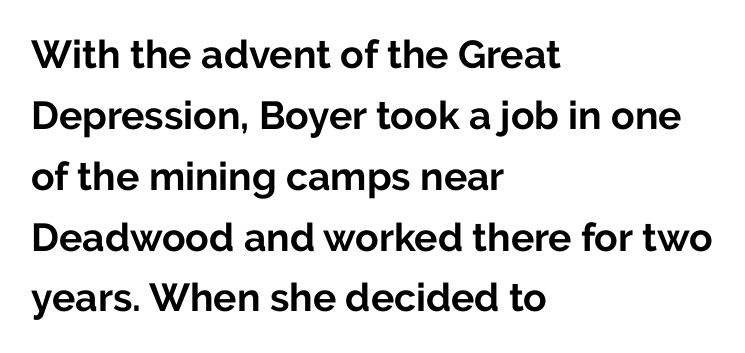
The image shows 39 px bold sans-serif type, upright; set left-aligned, normal line spacing (1.56x), normal letter spacing, not underlined; low stroke contrast and a medium x-height.
